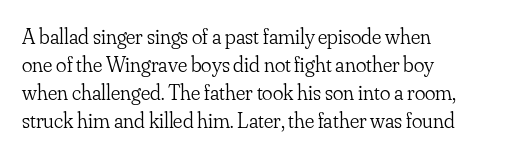
Q: Is the text bold? A: No.
Q: Is the text italic (slanted)? A: No, it is upright.
Q: Is the text underlined? A: No.
Q: How is the paragraph aligned? A: Left-aligned.
Q: Is the spacing between letters normal or unusually wide? A: Normal.
Q: Is the spacing between lines tight, normal or loose? A: Normal.
